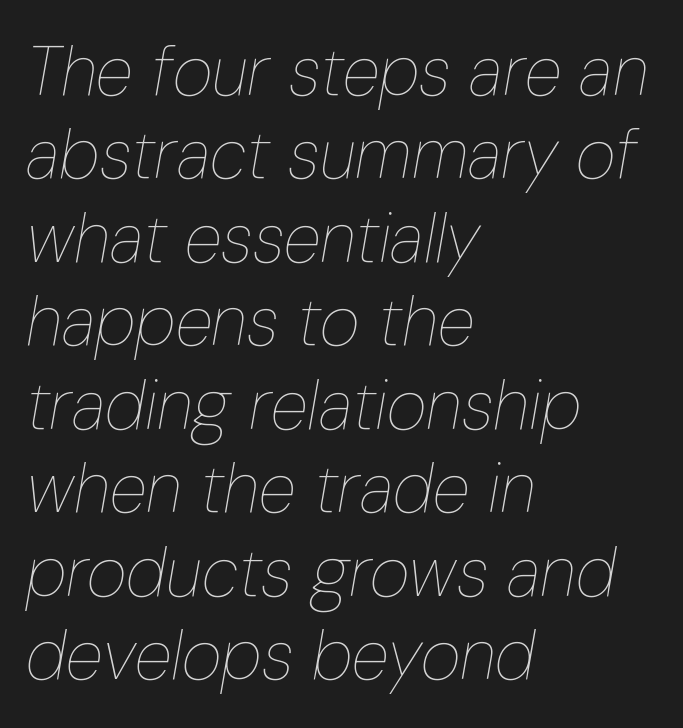
Q: Is the text bold? A: No.
Q: Is the text italic (slanted)? A: Yes, it leans right by about 10 degrees.
Q: Is the text underlined? A: No.
Q: How is the paragraph aligned? A: Left-aligned.
Q: Is the spacing between letters normal or unusually wide? A: Normal.
Q: Width (condensed, normal, or wide)? A: Condensed.
Q: Stroke contrast? A: Low.
Q: x-height? A: Medium.
Q: Monospaced? A: No.
